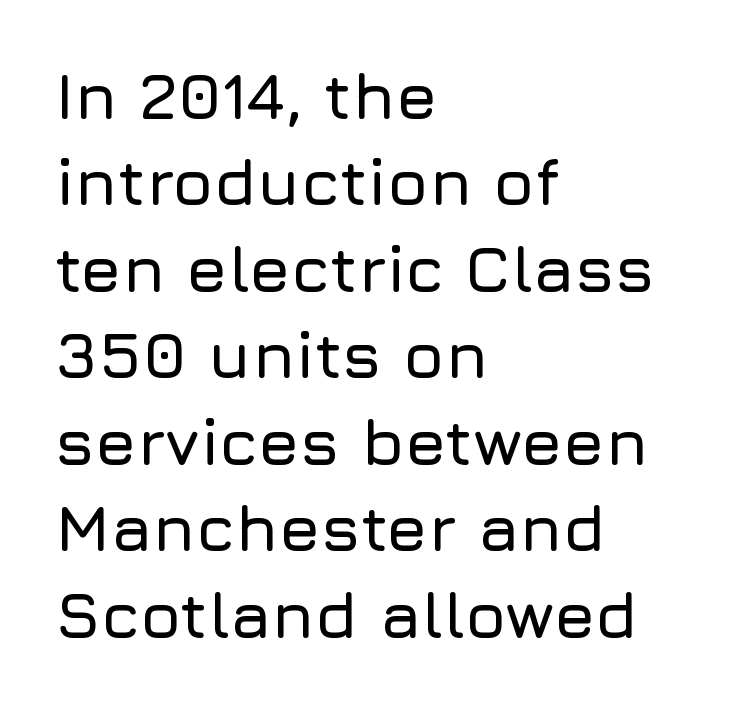
Think of a printed novel: that variable character pitch is what you see here. Short note: letters normally spaced. The paragraph has a hard left edge and a soft right edge. The passage shown is not underscored anywhere. Observe the absence of serifs on each vertical stroke in this sample. Notice how descenders clear the ascenders below comfortably — that's standard leading.
